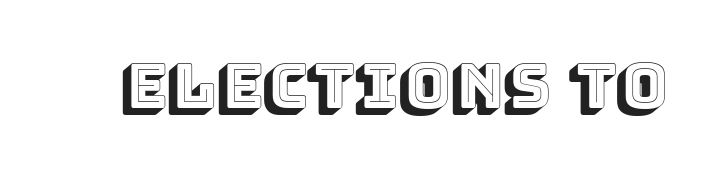
{"italic": "no", "width": "normal", "x_height": "large", "monospaced": "no", "underline": "no", "letter_spacing": "normal", "letter_spacing_em": 0.0, "glyph_px": 62}
